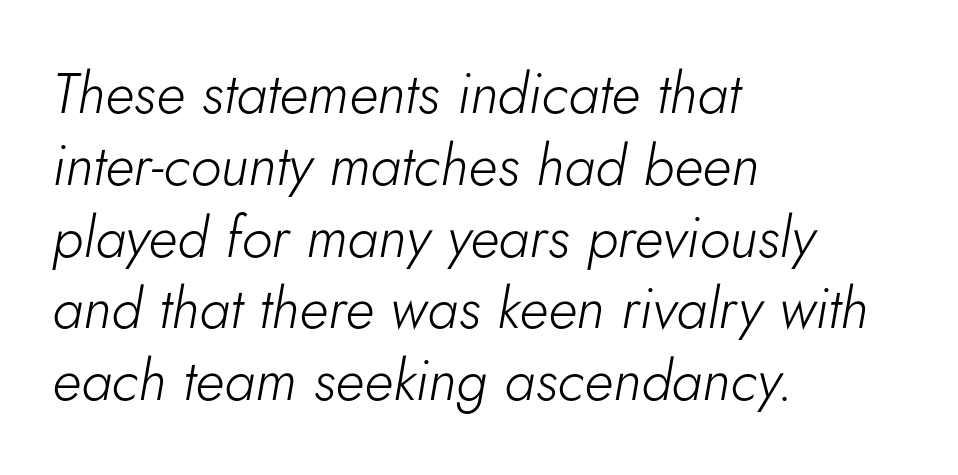
{"italic": "yes", "lean": "right", "slant_degrees": 5, "bold": "no", "weight": "light", "width": "normal", "stroke_contrast": "low", "x_height": "small", "monospaced": "no", "underline": "no", "align": "left", "line_spacing": "normal", "line_spacing_ratio": 1.26, "letter_spacing": "normal", "letter_spacing_em": 0.0, "glyph_px": 57}
